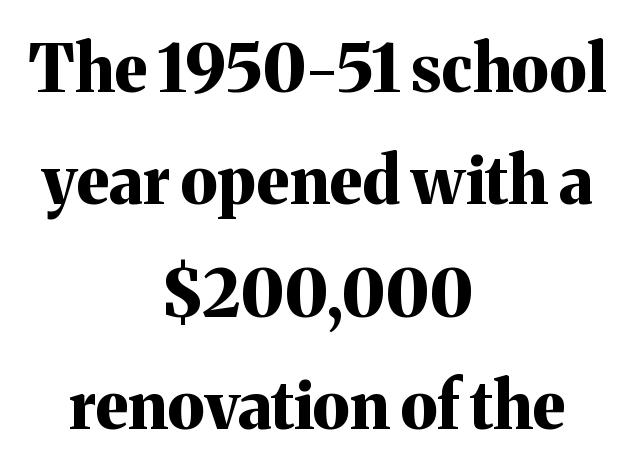
The image shows 65 px bold serif type, upright; set centered, line spacing 1.73x, normal letter spacing, not underlined; medium stroke contrast and a medium x-height.
